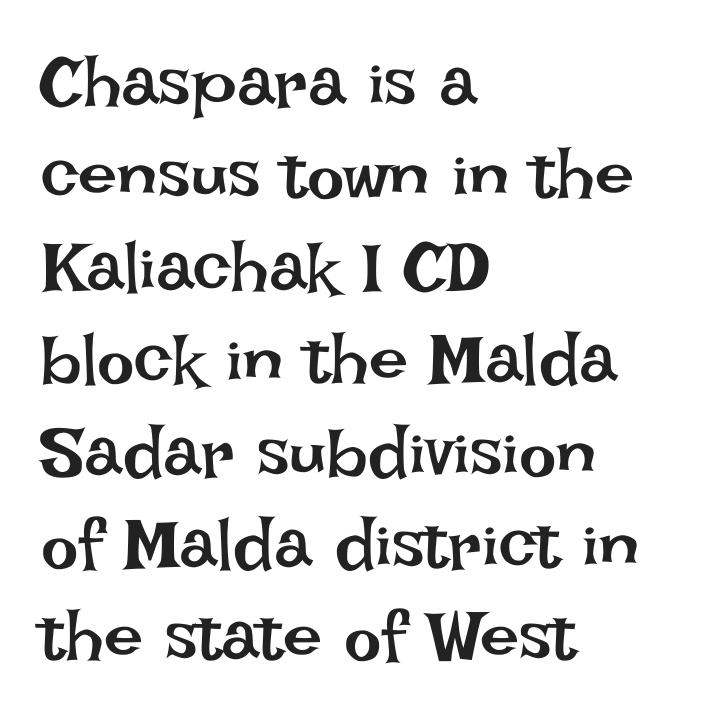
Just letters on the line, the space beneath them empty. Casual observation: everything's shoved over to the left. A quiet, ordinary-to-light weight characterises the typeface. The block of text has a typical density, with ordinary space between rows. These lines are rendered in a variable-pitch font.
